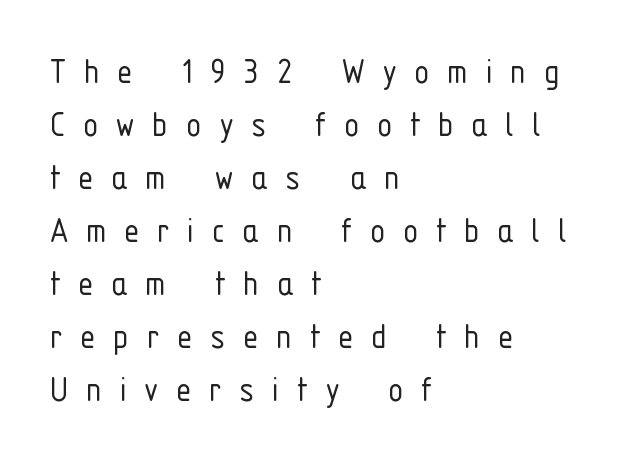
Type without underlining. Regarding serifs, this sample does without them. Stem width sits at or under what a default text font uses. Rows of type keep a routine distance in the vertical direction.
